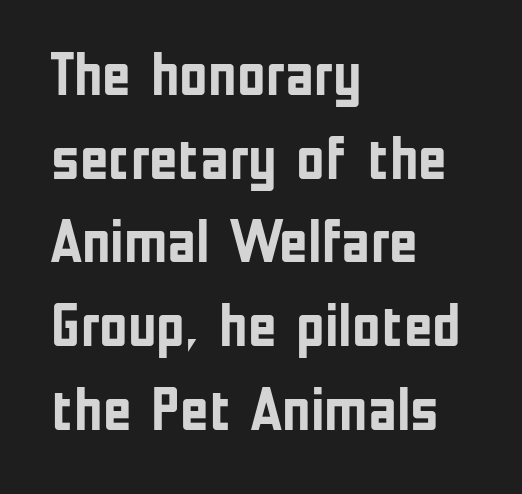
Does the weight exceed regular? Yes, all the way to bold. Line beginnings align vertically; line endings do not. Every stem runs plumb, perpendicular to the baseline. Decoration check: the copy has no underline. The space between consecutive lines is moderate. Proportional: the letters do not fall into vertical columns.
